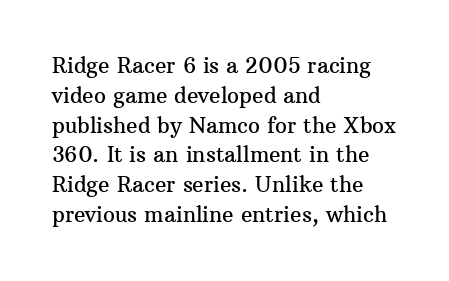
Q: Is the text italic (slanted)? A: No, it is upright.
Q: Is the text underlined? A: No.
Q: How is the paragraph aligned? A: Left-aligned.
Q: Is the spacing between letters normal or unusually wide? A: Normal.
Q: Is the spacing between lines tight, normal or loose? A: Normal.
